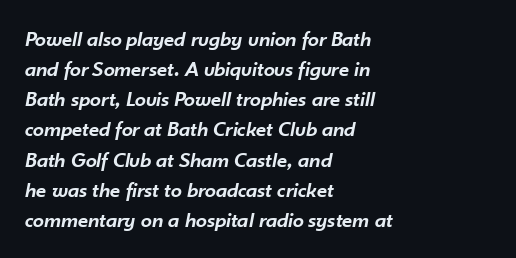
Q: Is the text bold? A: Semi-bold.
Q: Is the text italic (slanted)? A: Yes, it leans right by about 10 degrees.
Q: Is the text underlined? A: No.
Q: How is the paragraph aligned? A: Left-aligned.
Q: Is the spacing between letters normal or unusually wide? A: Normal.
Q: Is the spacing between lines tight, normal or loose? A: Normal.
